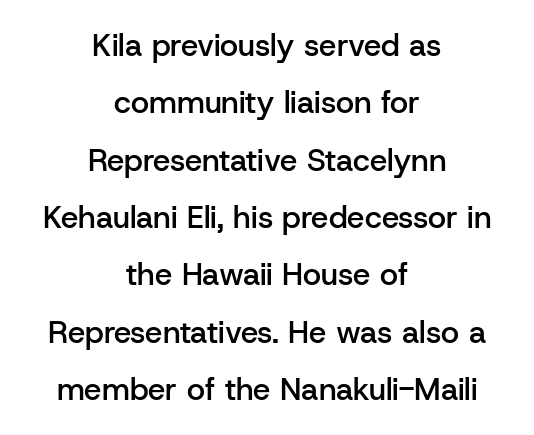
The image shows 31 px semibold sans-serif type, upright; set centered, line spacing 1.85x, normal letter spacing, not underlined; low stroke contrast and a medium x-height.
